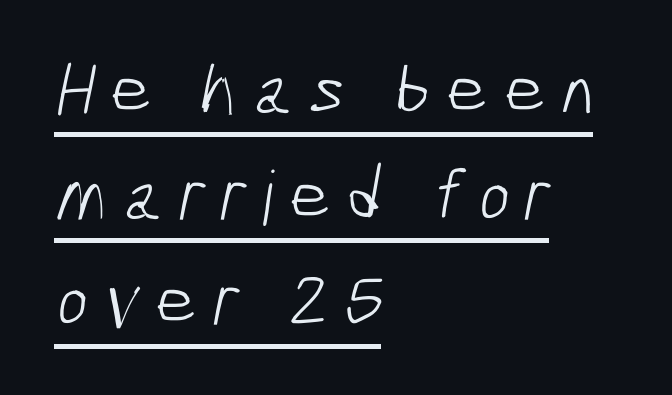
Q: Is the text bold? A: No.
Q: Is the typeface a serif or a sans-serif typeface? A: Sans-serif.
Q: Is the text underlined? A: Yes.
Q: How is the paragraph aligned? A: Left-aligned.
Q: Is the spacing between lines tight, normal or loose? A: Normal.
Q: Width (condensed, normal, or wide)? A: Condensed.
Q: Stroke contrast? A: Low.
Q: x-height? A: Medium.
Q: Monospaced? A: No.
